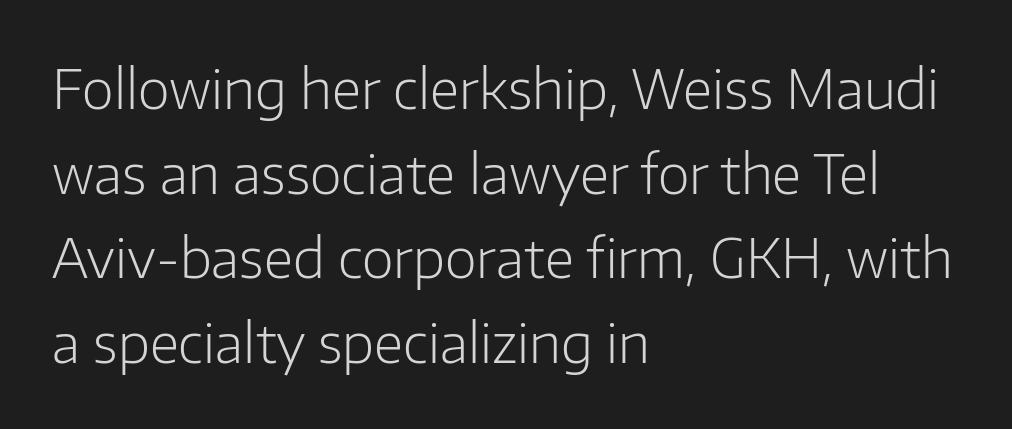
Q: Is the text bold? A: No.
Q: Is the text italic (slanted)? A: No, it is upright.
Q: Is the typeface a serif or a sans-serif typeface? A: Sans-serif.
Q: Is the text underlined? A: No.
Q: How is the paragraph aligned? A: Left-aligned.
Q: Is the spacing between letters normal or unusually wide? A: Normal.
Q: Is the spacing between lines tight, normal or loose? A: Normal.
Q: Width (condensed, normal, or wide)? A: Normal.
Q: Stroke contrast? A: Low.
Q: x-height? A: Medium.
Q: Monospaced? A: No.
